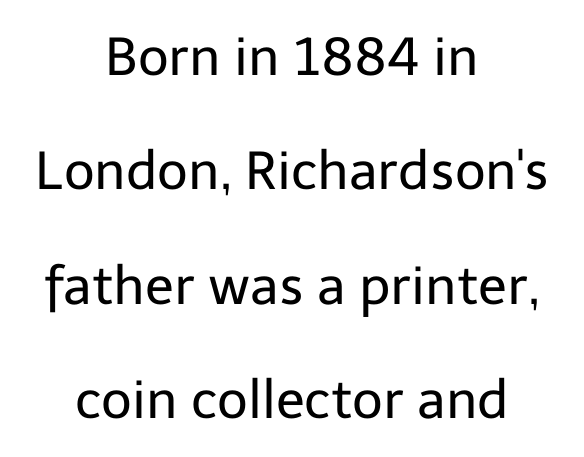
Q: Is the text bold? A: No.
Q: Is the text italic (slanted)? A: No, it is upright.
Q: Is the typeface a serif or a sans-serif typeface? A: Sans-serif.
Q: Is the text underlined? A: No.
Q: How is the paragraph aligned? A: Centered.
Q: Is the spacing between letters normal or unusually wide? A: Normal.
Q: Is the spacing between lines tight, normal or loose? A: Loose.
Q: Width (condensed, normal, or wide)? A: Normal.
Q: Stroke contrast? A: Low.
Q: x-height? A: Medium.
Q: Monospaced? A: No.
